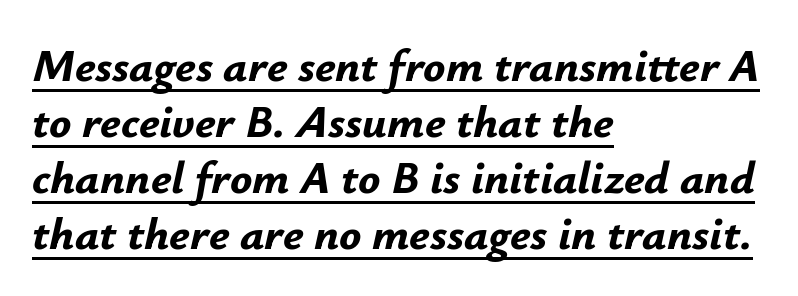
There is no visible air inserted between adjacent glyphs. The paragraph shown leans on its left margin. Notice how the stems are inclined rather than vertical — that's the hallmark of italics. Emphasis by weight is at full strength: bold. The face used here appears with an underline applied.
